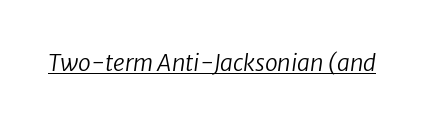
{"italic": "yes", "lean": "right", "slant_degrees": 8, "bold": "no", "underline": "yes", "letter_spacing": "normal", "letter_spacing_em": 0.0, "glyph_px": 23}
